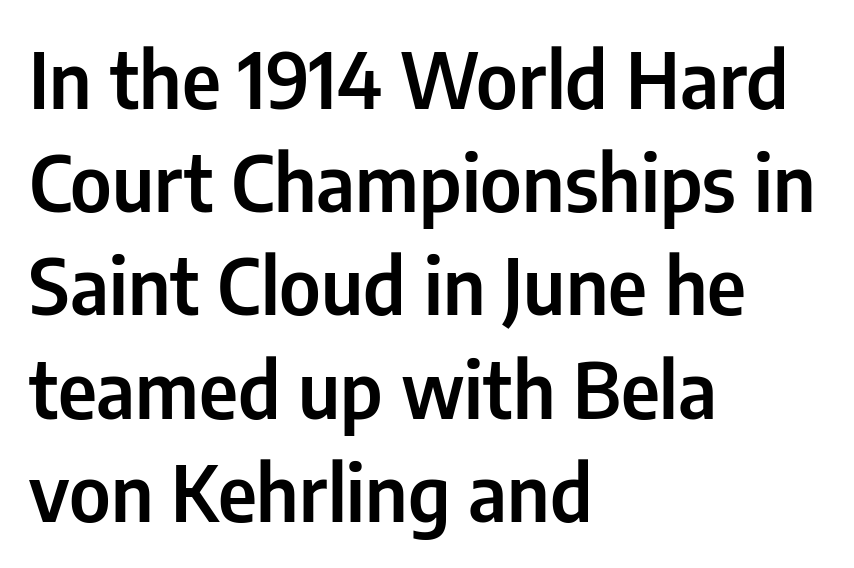
{"serif": "no", "italic": "no", "width": "condensed", "stroke_contrast": "low", "x_height": "medium", "monospaced": "no", "underline": "no", "align": "left", "line_spacing": "normal", "line_spacing_ratio": 1.34, "letter_spacing": "normal", "letter_spacing_em": 0.0, "glyph_px": 77}
